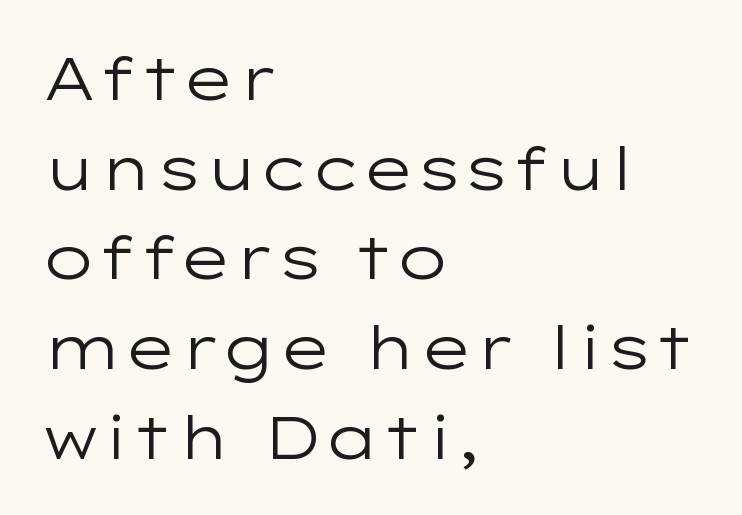
{"serif": "no", "italic": "no", "bold": "no", "weight": "regular", "width": "wide", "stroke_contrast": "low", "x_height": "medium", "monospaced": "no", "underline": "no", "align": "left", "line_spacing": "normal", "line_spacing_ratio": 1.52, "letter_spacing": "normal", "letter_spacing_em": 0.0, "glyph_px": 59}
